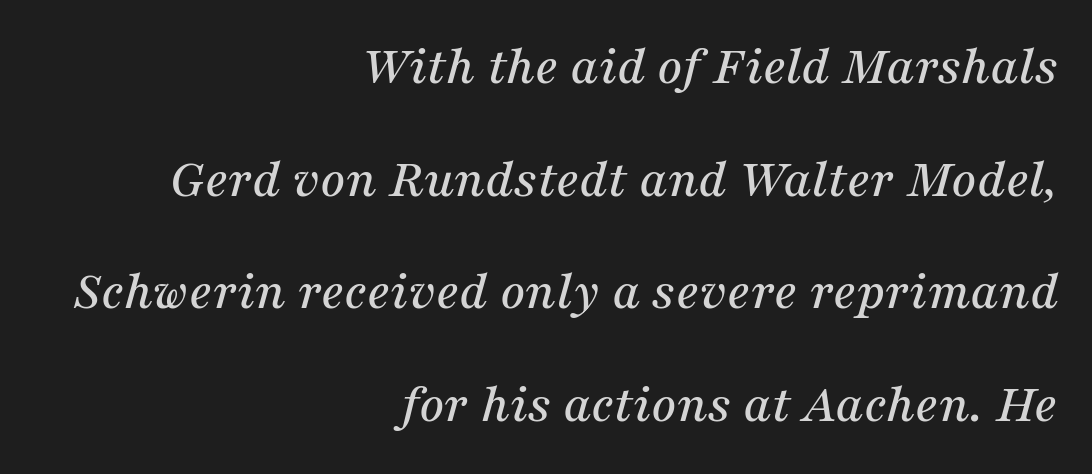
The image shows 55 px serif type, italic (leaning right); set right-aligned, loose line spacing (2.05x), normal letter spacing, not underlined; medium stroke contrast and a medium x-height.
